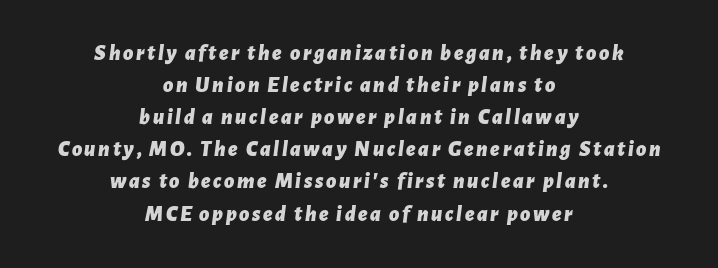
Q: Is the text bold? A: Yes.
Q: Is the text italic (slanted)? A: Yes, it leans right by about 7 degrees.
Q: Is the text underlined? A: No.
Q: How is the paragraph aligned? A: Centered.
Q: Is the spacing between lines tight, normal or loose? A: Normal.
